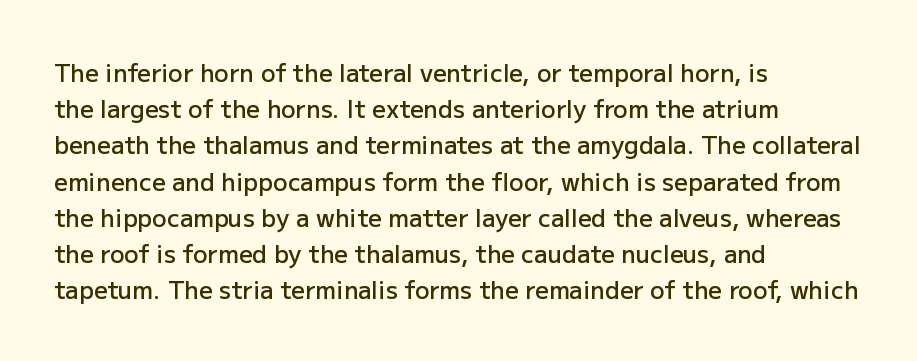
Q: Is the text bold? A: Semi-bold.
Q: Is the text italic (slanted)? A: No, it is upright.
Q: Is the text underlined? A: No.
Q: How is the paragraph aligned? A: Left-aligned.
Q: Is the spacing between letters normal or unusually wide? A: Normal.
Q: Is the spacing between lines tight, normal or loose? A: Normal.
